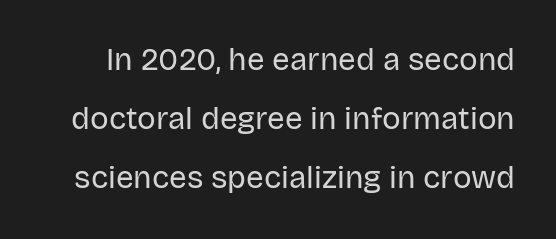
Upright lettering throughout. The typeface chosen for these lines omits serifs. Does the leading feel generous? Absolutely, it's lavish. The glyphs are unaccompanied by any horizontal stroke below them.
